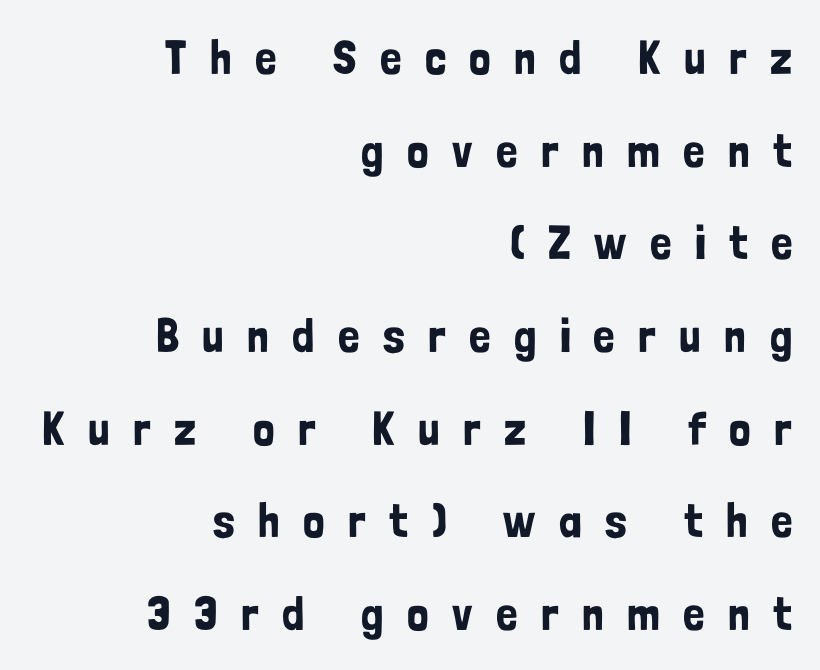
Q: Is the text italic (slanted)? A: No, it is upright.
Q: Is the typeface a serif or a sans-serif typeface? A: Sans-serif.
Q: Is the text underlined? A: No.
Q: How is the paragraph aligned? A: Right-aligned.
Q: Is the spacing between letters normal or unusually wide? A: Unusually wide.
Q: Is the spacing between lines tight, normal or loose? A: Loose.
Q: Width (condensed, normal, or wide)? A: Condensed.
Q: Stroke contrast? A: Low.
Q: x-height? A: Medium.
Q: Monospaced? A: No.
